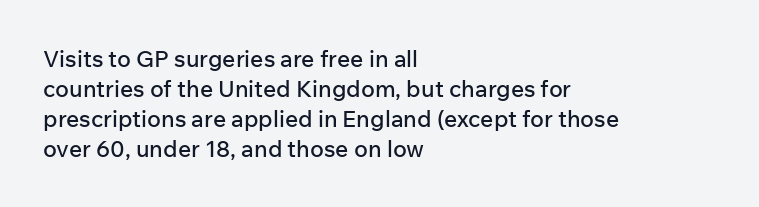
The ragged edge is on the right, which tells us the setting is flush left. What's the leading like? Ordinary, nothing unusual. Posture: straight, roman, zero tilt. The face used here is rendered with its standard letterfit. Letters rest on an invisible, unmarked baseline.
